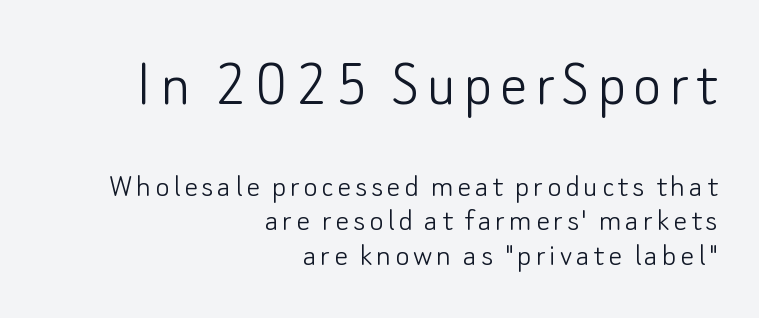
Q: Is the text bold? A: No.
Q: Is the text italic (slanted)? A: No, it is upright.
Q: Is the typeface a serif or a sans-serif typeface? A: Sans-serif.
Q: Is the text underlined? A: No.
Q: How is the paragraph aligned? A: Right-aligned.
Q: Is the spacing between lines tight, normal or loose? A: Tight.
Q: Which block of text is set in a larger size, the first (top) or the second (bottom)? A: The first (top) one.
Q: Width (condensed, normal, or wide)? A: Normal.
Q: Stroke contrast? A: Low.
Q: x-height? A: Small.
Q: Monospaced? A: No.
